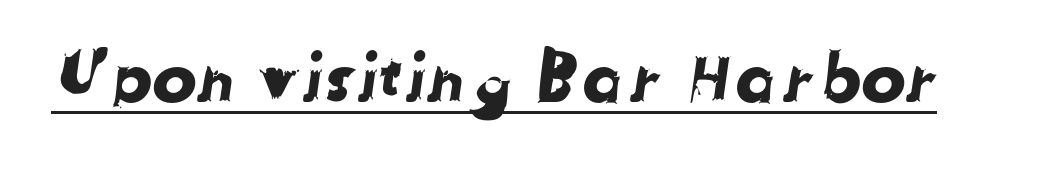
Q: Is the typeface a serif or a sans-serif typeface? A: Sans-serif.
Q: Is the text underlined? A: Yes.
Q: Is the spacing between letters normal or unusually wide? A: Normal.
Q: Width (condensed, normal, or wide)? A: Normal.
Q: Stroke contrast? A: Low.
Q: x-height? A: Medium.
Q: Monospaced? A: No.
